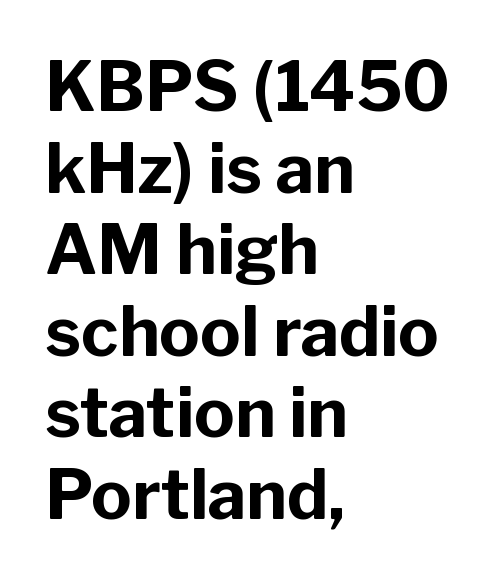
Is there any slant? The stems are plumb. Check the space under the baseline: it is left empty. The characters look thick and weighty, a clear bold. You could call the tracking neutral — neither tight nor loose. The characters display no serif detailing; their extremities are plain.
